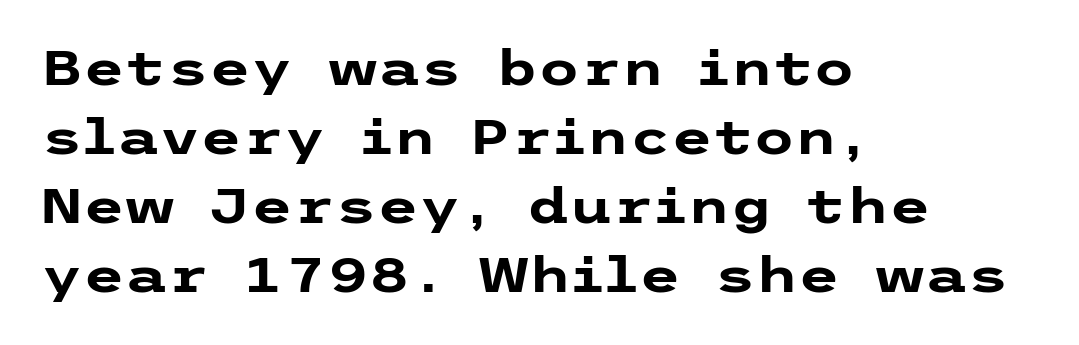
{"serif": "no", "italic": "no", "bold": "yes", "weight": "heavy", "width": "wide", "stroke_contrast": "low", "x_height": "medium", "underline": "no", "align": "left", "line_spacing": "normal", "line_spacing_ratio": 1.44, "letter_spacing": "normal", "letter_spacing_em": 0.0, "glyph_px": 48}
